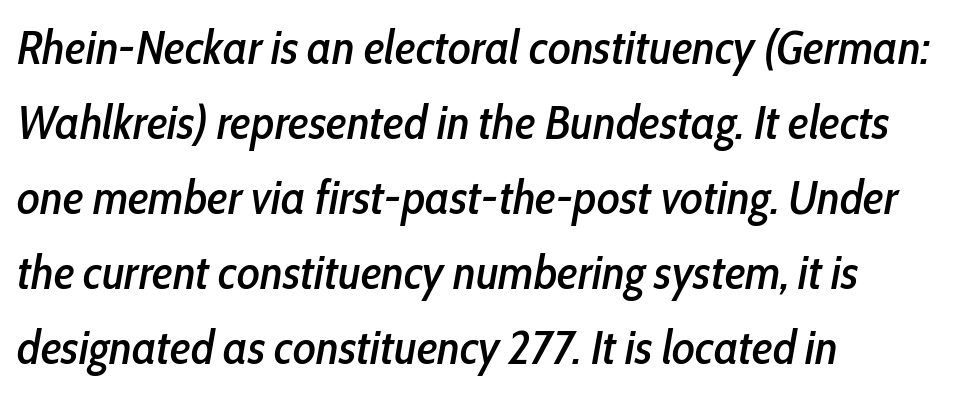
Q: Is the text italic (slanted)? A: Yes, it leans right by about 10 degrees.
Q: Is the text underlined? A: No.
Q: How is the paragraph aligned? A: Left-aligned.
Q: Is the spacing between letters normal or unusually wide? A: Normal.
Q: Is the spacing between lines tight, normal or loose? A: Normal.
Q: Width (condensed, normal, or wide)? A: Condensed.
Q: Stroke contrast? A: Low.
Q: x-height? A: Medium.
Q: Monospaced? A: No.
